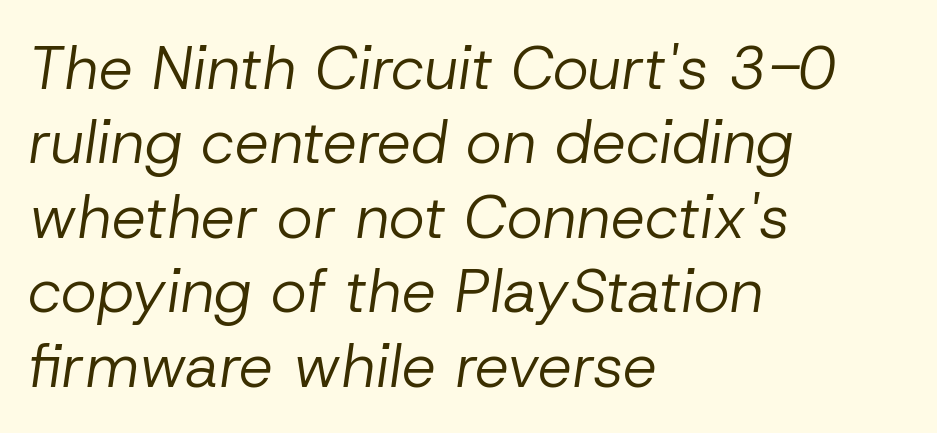
The image shows 61 px regular-weight type, italic (leaning right); set left-aligned, line spacing 1.22x, normal letter spacing, not underlined; low stroke contrast and a medium x-height.
